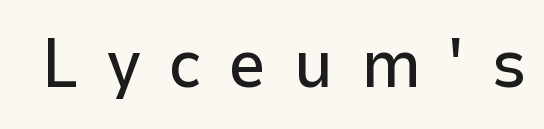
The image shows 68 px sans-serif type, upright; set unusually wide letter spacing (+0.4 em), not underlined; low stroke contrast and a medium x-height.
